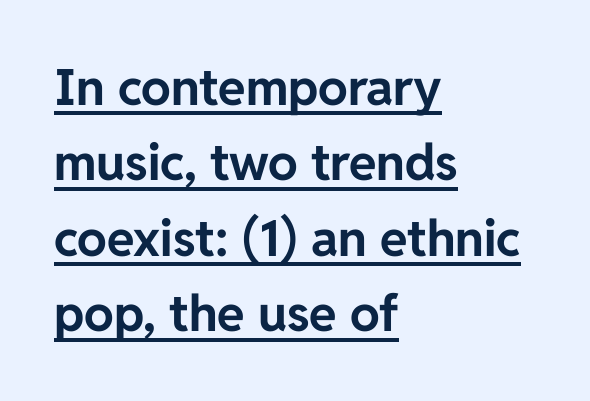
The image shows 50 px bold sans-serif type, upright; set left-aligned, normal line spacing (1.51x), normal letter spacing, underlined; low stroke contrast and a medium x-height.
